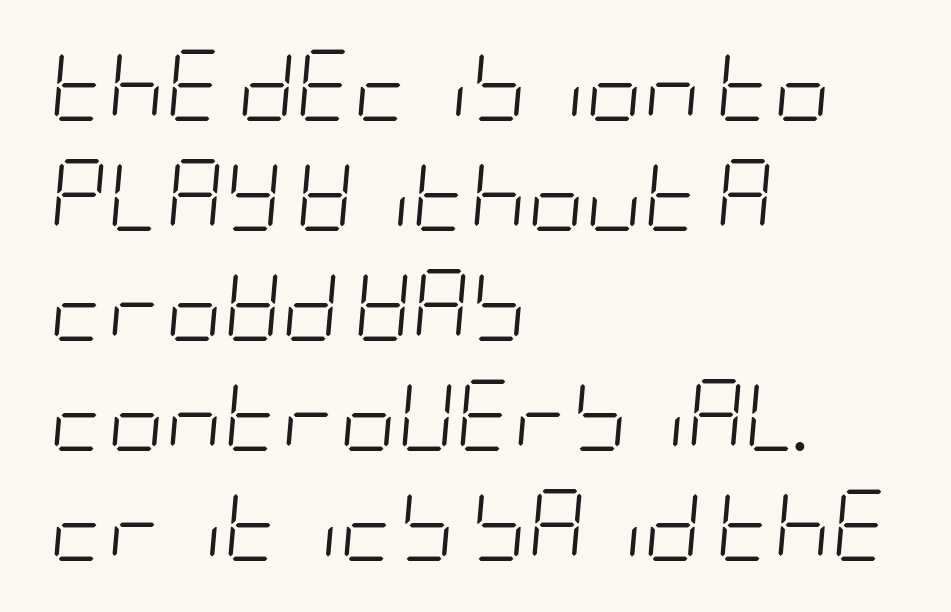
{"italic": "yes", "lean": "right", "slant_degrees": 5, "bold": "no", "weight": "light", "width": "condensed", "stroke_contrast": "low", "x_height": "large", "underline": "no", "align": "left", "line_spacing": "normal", "line_spacing_ratio": 1.55, "letter_spacing": "normal", "letter_spacing_em": 0.0, "glyph_px": 71}
